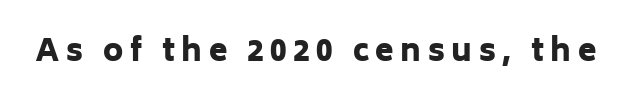
The image shows 30 px heavy sans-serif type, upright; set unusually wide letter spacing (+0.22 em), not underlined; low stroke contrast and a medium x-height.
